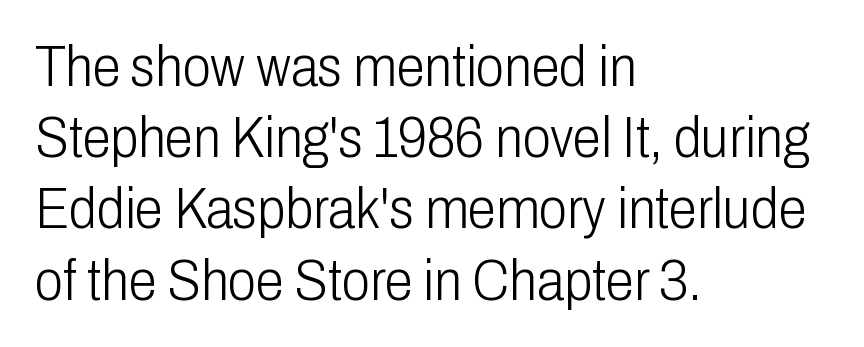
{"serif": "no", "italic": "no", "bold": "no", "weight": "light", "width": "condensed", "stroke_contrast": "low", "x_height": "medium", "monospaced": "no", "underline": "no", "align": "left", "line_spacing": "normal", "line_spacing_ratio": 1.25, "letter_spacing": "normal", "letter_spacing_em": 0.0, "glyph_px": 57}
